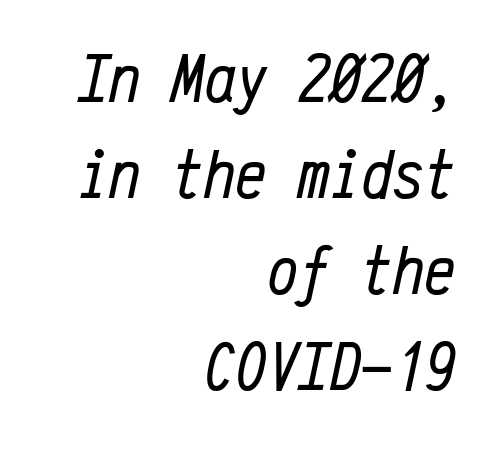
{"italic": "yes", "lean": "right", "slant_degrees": 12, "bold": "no", "weight": "regular", "width": "condensed", "stroke_contrast": "low", "x_height": "medium", "monospaced": "yes", "underline": "no", "align": "right", "line_spacing": "normal", "line_spacing_ratio": 1.37, "letter_spacing": "normal", "letter_spacing_em": 0.0, "glyph_px": 70}
